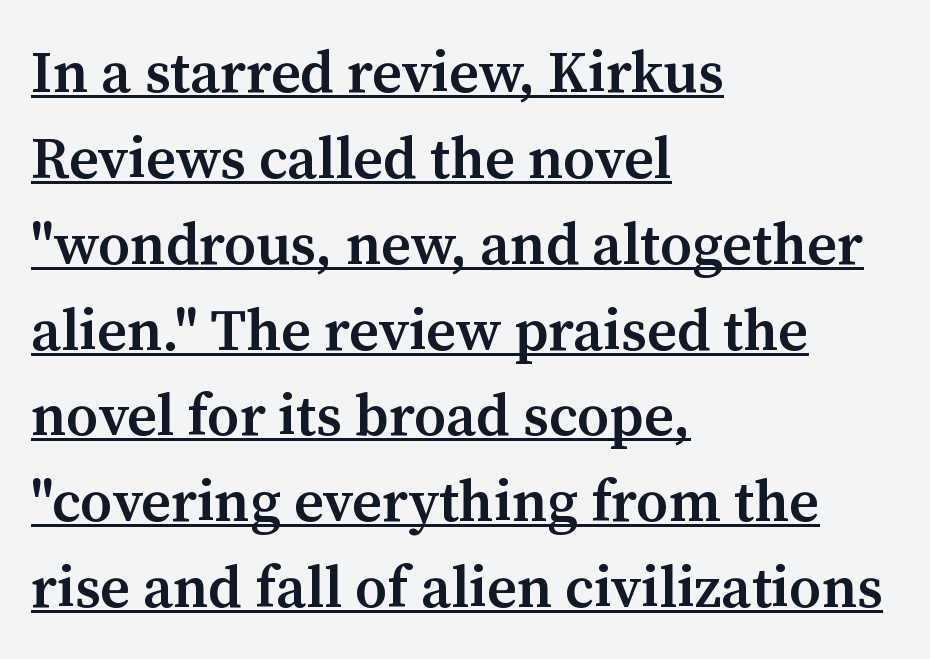
{"serif": "yes", "italic": "no", "bold": "semi", "weight": "semibold", "width": "normal", "stroke_contrast": "medium", "x_height": "medium", "monospaced": "no", "underline": "yes", "align": "left", "line_spacing": "normal", "line_spacing_ratio": 1.48, "letter_spacing": "normal", "letter_spacing_em": 0.0, "glyph_px": 58}
